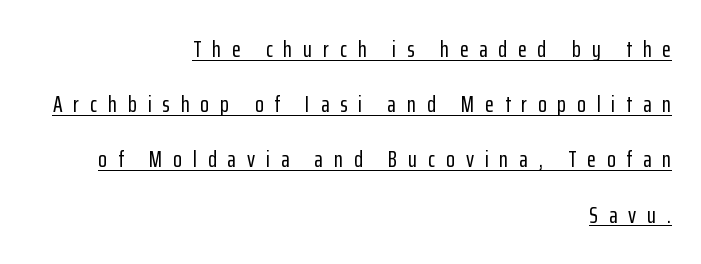
{"italic": "no", "underline": "yes", "align": "right", "line_spacing": "loose", "line_spacing_ratio": 2.4, "letter_spacing": "wide", "letter_spacing_em": 0.47, "glyph_px": 23}
